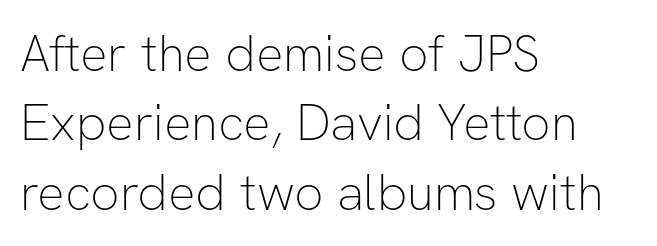
Q: Is the text bold? A: No.
Q: Is the text italic (slanted)? A: No, it is upright.
Q: Is the typeface a serif or a sans-serif typeface? A: Sans-serif.
Q: Is the text underlined? A: No.
Q: How is the paragraph aligned? A: Left-aligned.
Q: Is the spacing between letters normal or unusually wide? A: Normal.
Q: Is the spacing between lines tight, normal or loose? A: Normal.
Q: Width (condensed, normal, or wide)? A: Normal.
Q: Stroke contrast? A: Low.
Q: x-height? A: Medium.
Q: Monospaced? A: No.
